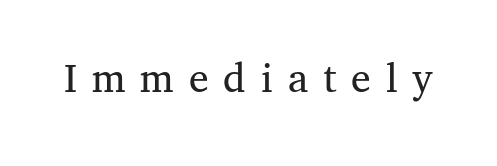
{"serif": "yes", "italic": "no", "bold": "no", "weight": "regular", "width": "normal", "stroke_contrast": "medium", "x_height": "medium", "monospaced": "no", "underline": "no", "letter_spacing": "wide", "letter_spacing_em": 0.34, "glyph_px": 44}
